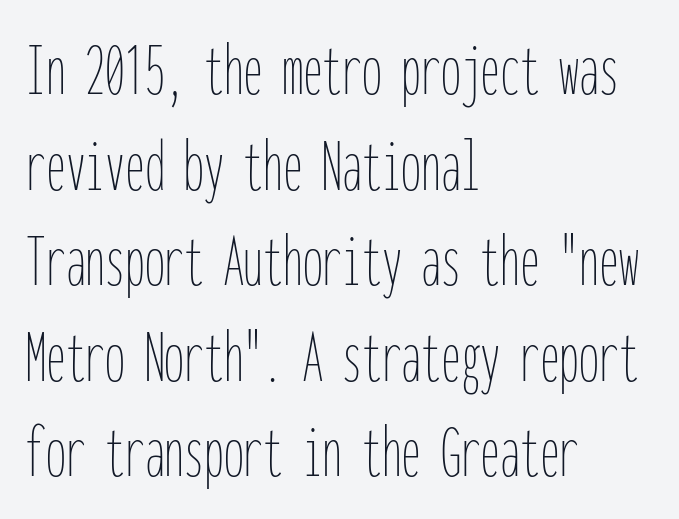
{"italic": "no", "bold": "no", "weight": "thin", "width": "condensed", "stroke_contrast": "low", "x_height": "medium", "monospaced": "yes", "underline": "no", "align": "left", "line_spacing_ratio": 1.21, "letter_spacing": "normal", "letter_spacing_em": 0.0, "glyph_px": 79}
